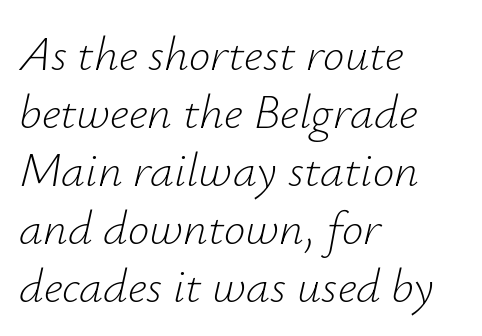
Q: Is the text bold? A: No.
Q: Is the text italic (slanted)? A: Yes, it leans right by about 12 degrees.
Q: Is the text underlined? A: No.
Q: How is the paragraph aligned? A: Left-aligned.
Q: Is the spacing between letters normal or unusually wide? A: Normal.
Q: Width (condensed, normal, or wide)? A: Normal.
Q: Stroke contrast? A: Low.
Q: x-height? A: Small.
Q: Monospaced? A: No.
